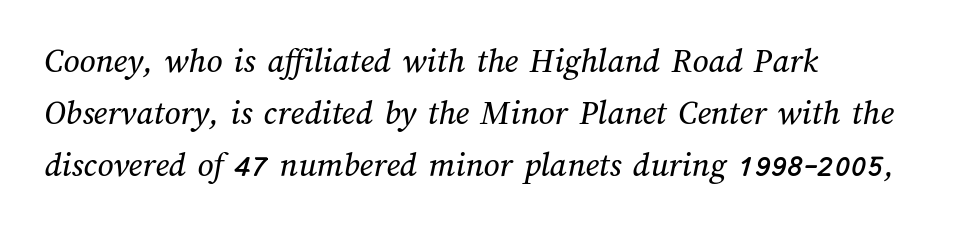
Q: Is the text underlined? A: No.
Q: How is the paragraph aligned? A: Left-aligned.
Q: Is the spacing between letters normal or unusually wide? A: Normal.
Q: Is the spacing between lines tight, normal or loose? A: Normal.
Q: Width (condensed, normal, or wide)? A: Normal.
Q: Stroke contrast? A: Medium.
Q: x-height? A: Medium.
Q: Monospaced? A: No.
